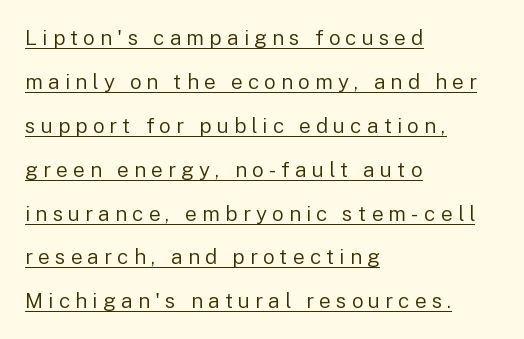
Q: Is the text bold? A: No.
Q: Is the text italic (slanted)? A: No, it is upright.
Q: Is the text underlined? A: Yes.
Q: How is the paragraph aligned? A: Left-aligned.
Q: Is the spacing between letters normal or unusually wide? A: Unusually wide.
Q: Is the spacing between lines tight, normal or loose? A: Loose.
